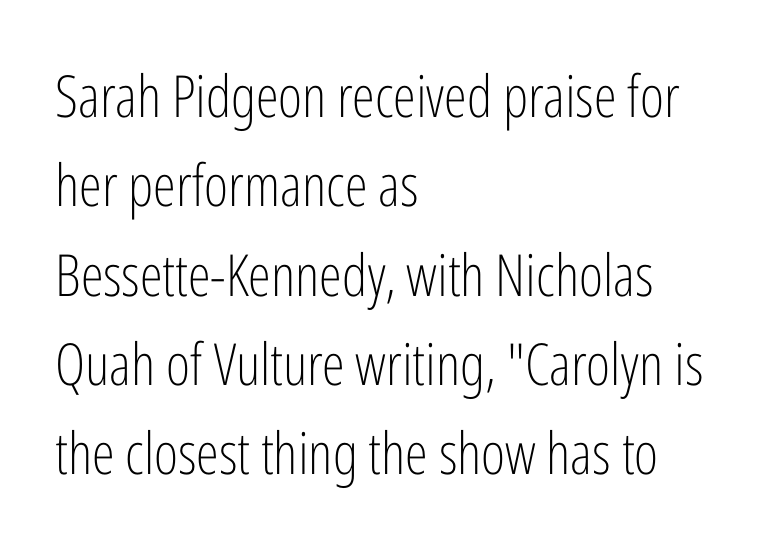
This rendering leaves character spacing at its baseline value. Weight: regular or lighter. If you measured baseline to baseline, you'd find a middling distance. The characters display no serif detailing; their extremities are plain. Underline: absent.
